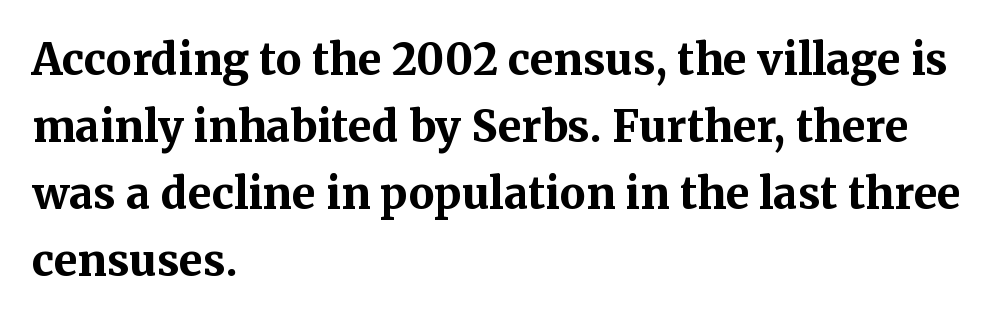
The image shows 43 px bold serif type, upright; set left-aligned, normal line spacing (1.56x), normal letter spacing, not underlined; medium stroke contrast and a medium x-height.
